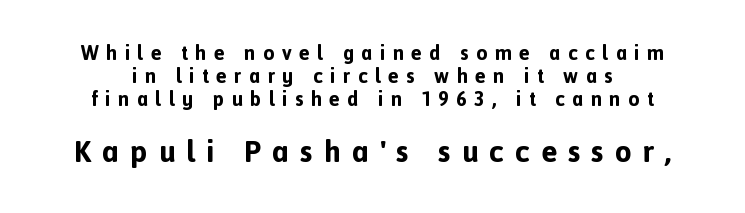
Q: Is the text bold? A: Yes.
Q: Is the text italic (slanted)? A: No, it is upright.
Q: Is the typeface a serif or a sans-serif typeface? A: Sans-serif.
Q: Is the text underlined? A: No.
Q: Is the spacing between letters normal or unusually wide? A: Unusually wide.
Q: Which block of text is set in a larger size, the first (top) or the second (bottom)? A: The second (bottom) one.
Q: Width (condensed, normal, or wide)? A: Normal.
Q: x-height? A: Medium.
Q: Monospaced? A: No.
